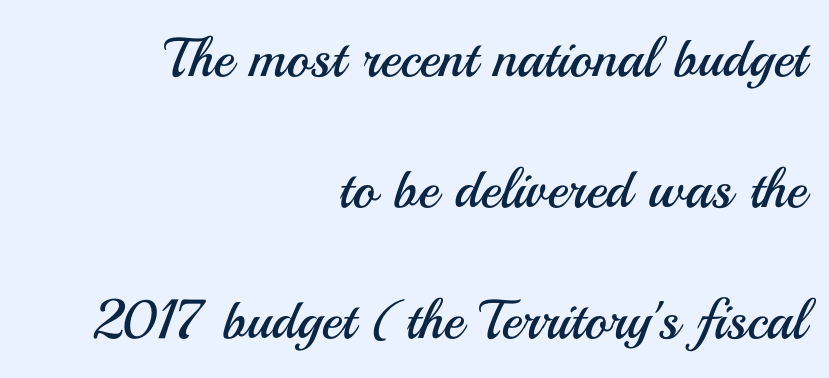
Q: Is the text bold? A: No.
Q: Is the text italic (slanted)? A: Yes.
Q: Is the typeface a serif or a sans-serif typeface? A: Sans-serif.
Q: Is the text underlined? A: No.
Q: How is the paragraph aligned? A: Right-aligned.
Q: Is the spacing between letters normal or unusually wide? A: Normal.
Q: Is the spacing between lines tight, normal or loose? A: Loose.
Q: Width (condensed, normal, or wide)? A: Normal.
Q: Stroke contrast? A: Medium.
Q: x-height? A: Small.
Q: Monospaced? A: No.
